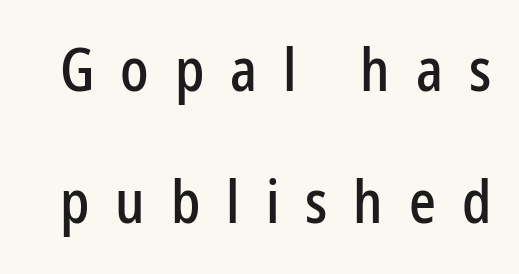
The image shows 59 px condensed sans-serif type, upright; set loose line spacing (2.23x), unusually wide letter spacing (+0.44 em), not underlined; low stroke contrast and a medium x-height.
